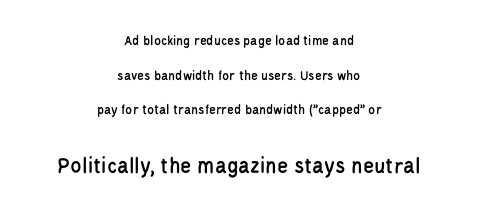
Q: Is the text italic (slanted)? A: No, it is upright.
Q: Is the text underlined? A: No.
Q: How is the paragraph aligned? A: Centered.
Q: Is the spacing between letters normal or unusually wide? A: Normal.
Q: Is the spacing between lines tight, normal or loose? A: Loose.
Q: Which block of text is set in a larger size, the first (top) or the second (bottom)? A: The second (bottom) one.
